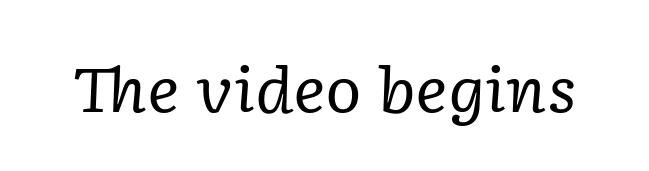
Descender tails drop into unmarked territory. The text was rendered using a seriffed face with decorative stroke endings. Nothing unusual about the tracking: characters are spaced as the font intends. A quiet, ordinary-to-light weight characterises the typeface. The rendering uses natural spacing where letterforms have individual widths. Emphasis-style slanted type is in use.
